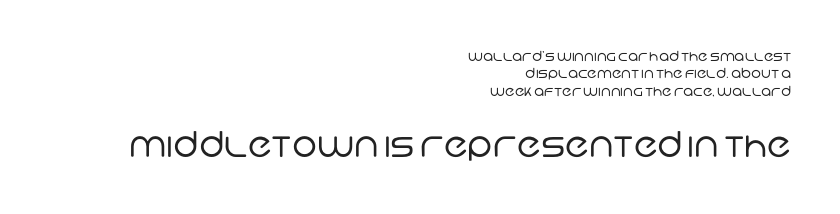
A bare baseline throughout the passage. Letterform terminals end flat and unadorned throughout the passage. Looks like regular typesetting: each glyph gets only the width it needs. Compare the two chunks: the lower has the greater cap height.
